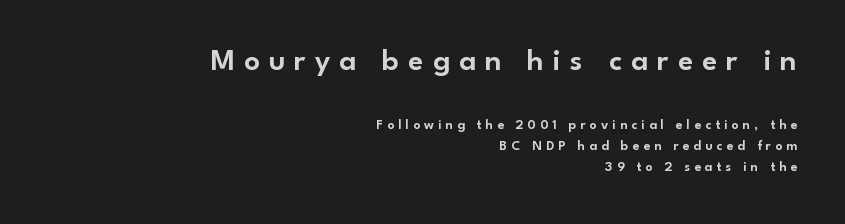
Q: Is the text italic (slanted)? A: No, it is upright.
Q: Is the typeface a serif or a sans-serif typeface? A: Sans-serif.
Q: Is the text underlined? A: No.
Q: How is the paragraph aligned? A: Right-aligned.
Q: Is the spacing between letters normal or unusually wide? A: Unusually wide.
Q: Is the spacing between lines tight, normal or loose? A: Normal.
Q: Which block of text is set in a larger size, the first (top) or the second (bottom)? A: The first (top) one.
Q: Width (condensed, normal, or wide)? A: Normal.
Q: Stroke contrast? A: Low.
Q: x-height? A: Small.
Q: Monospaced? A: No.
